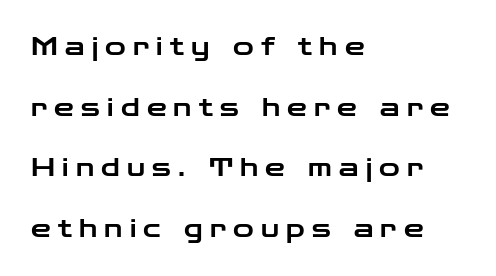
Italic? Not at all — the glyphs are vertical. Someone cranked the tracking dial way up on this one. Reading down the column, the eye jumps a long way to each next line. Glance below the letters and you will spot only blank space. Short and long lines alike share a common starting point at left.
